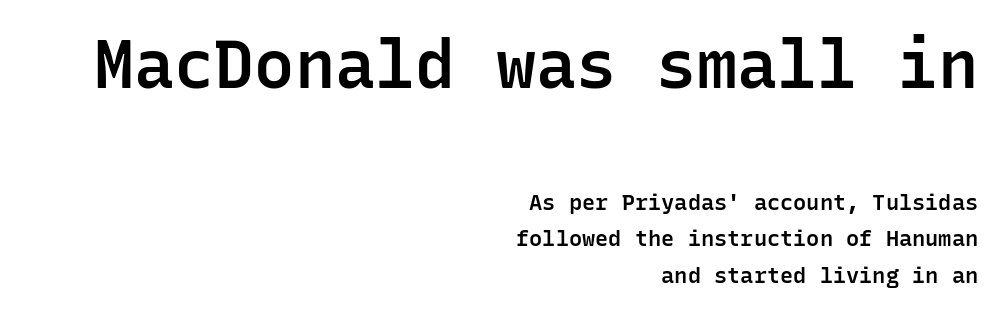
Q: Is the text bold? A: Semi-bold.
Q: Is the text italic (slanted)? A: No, it is upright.
Q: Is the typeface a serif or a sans-serif typeface? A: Sans-serif.
Q: Is the text underlined? A: No.
Q: How is the paragraph aligned? A: Right-aligned.
Q: Is the spacing between letters normal or unusually wide? A: Normal.
Q: Is the spacing between lines tight, normal or loose? A: Normal.
Q: Which block of text is set in a larger size, the first (top) or the second (bottom)? A: The first (top) one.
Q: Width (condensed, normal, or wide)? A: Normal.
Q: Stroke contrast? A: Low.
Q: x-height? A: Medium.
Q: Monospaced? A: Yes.
